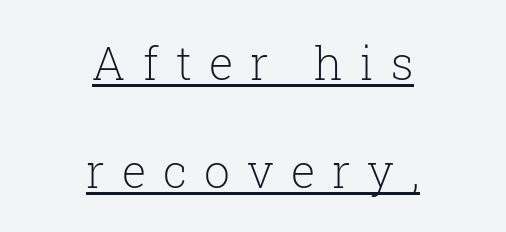
{"serif": "yes", "italic": "no", "bold": "no", "weight": "light", "width": "normal", "stroke_contrast": "low", "x_height": "medium", "monospaced": "no", "underline": "yes", "align": "center", "line_spacing": "loose", "line_spacing_ratio": 2.34, "letter_spacing": "wide", "letter_spacing_em": 0.37, "glyph_px": 46}
